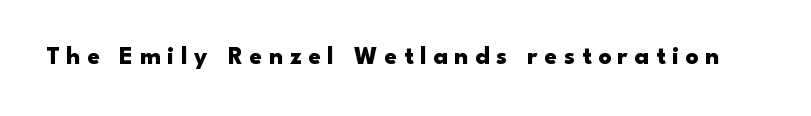
Q: Is the text bold? A: Yes.
Q: Is the text italic (slanted)? A: No, it is upright.
Q: Is the text underlined? A: No.
Q: Is the spacing between letters normal or unusually wide? A: Unusually wide.
